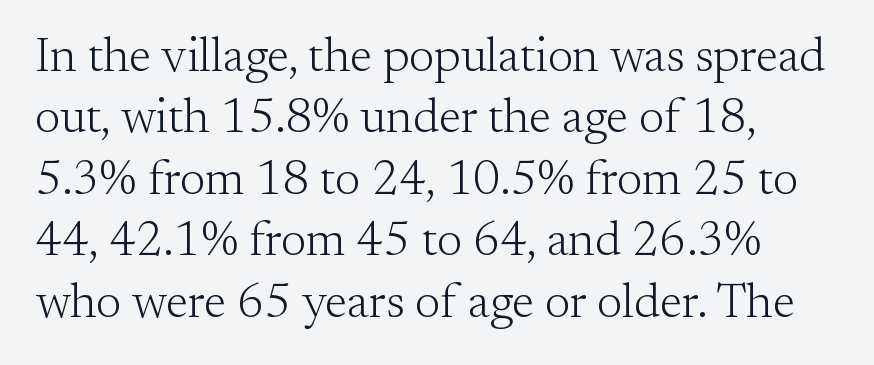
The foot of each line stays bare and open. Note the varied advance widths — an 'i' is clearly narrower than an 'm'. Where is the straight margin? On the left. This sample keeps an unexceptional amount of space between lines. Serif or sans? Serif — the stroke terminals have little feet.
